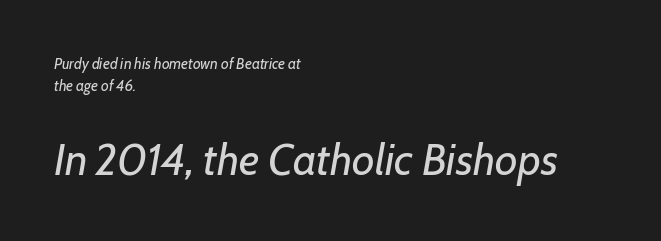
Q: Is the text bold? A: No.
Q: Is the text italic (slanted)? A: Yes, it leans right by about 7 degrees.
Q: Is the text underlined? A: No.
Q: How is the paragraph aligned? A: Left-aligned.
Q: Is the spacing between letters normal or unusually wide? A: Normal.
Q: Is the spacing between lines tight, normal or loose? A: Normal.
Q: Which block of text is set in a larger size, the first (top) or the second (bottom)? A: The second (bottom) one.
Q: Width (condensed, normal, or wide)? A: Normal.
Q: Stroke contrast? A: Low.
Q: x-height? A: Medium.
Q: Monospaced? A: No.
